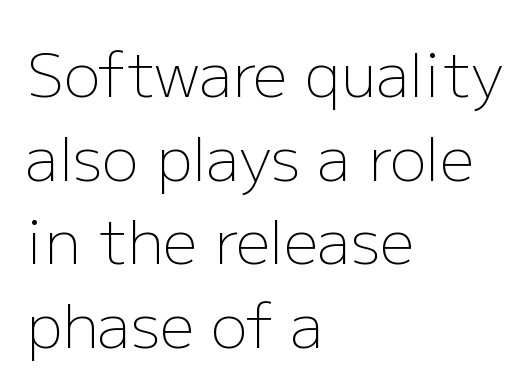
Q: Is the text bold? A: No.
Q: Is the text italic (slanted)? A: No, it is upright.
Q: Is the typeface a serif or a sans-serif typeface? A: Sans-serif.
Q: Is the text underlined? A: No.
Q: How is the paragraph aligned? A: Left-aligned.
Q: Is the spacing between letters normal or unusually wide? A: Normal.
Q: Is the spacing between lines tight, normal or loose? A: Normal.
Q: Width (condensed, normal, or wide)? A: Normal.
Q: Stroke contrast? A: Low.
Q: x-height? A: Medium.
Q: Monospaced? A: No.
